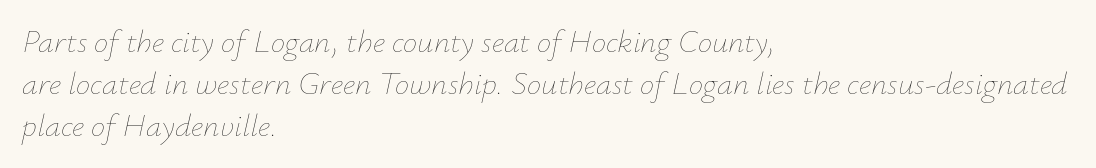
{"italic": "yes", "lean": "right", "slant_degrees": 12, "bold": "no", "weight": "thin", "width": "normal", "stroke_contrast": "low", "x_height": "small", "monospaced": "no", "underline": "no", "align": "left", "line_spacing": "normal", "line_spacing_ratio": 1.31, "letter_spacing": "normal", "letter_spacing_em": 0.0, "glyph_px": 32}
